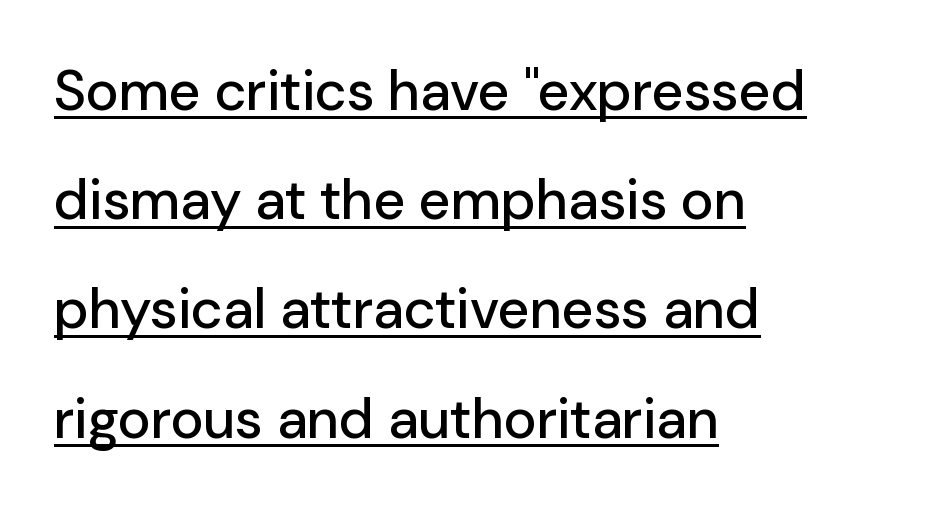
Regarding leading, the lines here are spaced well apart. These lines were composed using upright roman letters. Nobody touched the tracking dial on this one. Short and long lines alike share a common starting point at left.
